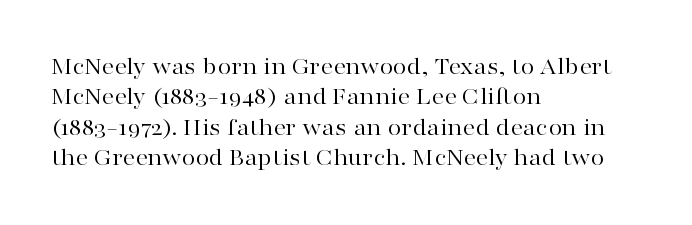
Q: Is the text bold? A: No.
Q: Is the text italic (slanted)? A: No, it is upright.
Q: Is the text underlined? A: No.
Q: How is the paragraph aligned? A: Left-aligned.
Q: Is the spacing between letters normal or unusually wide? A: Normal.
